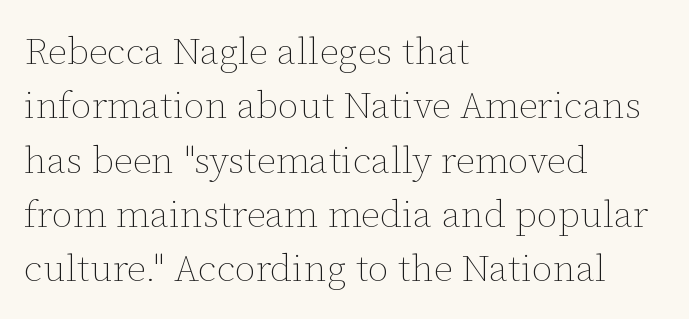
The image shows 38 px thin type, upright; set left-aligned, normal line spacing (1.43x), normal letter spacing, not underlined; low stroke contrast and a medium x-height.
